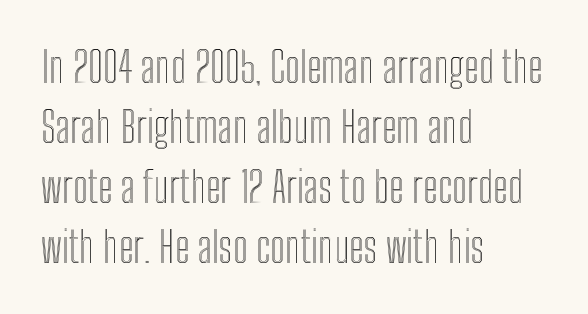
{"italic": "no", "width": "condensed", "x_height": "medium", "monospaced": "no", "underline": "no", "align": "left", "line_spacing": "normal", "line_spacing_ratio": 1.43, "letter_spacing": "normal", "letter_spacing_em": 0.0, "glyph_px": 42}
